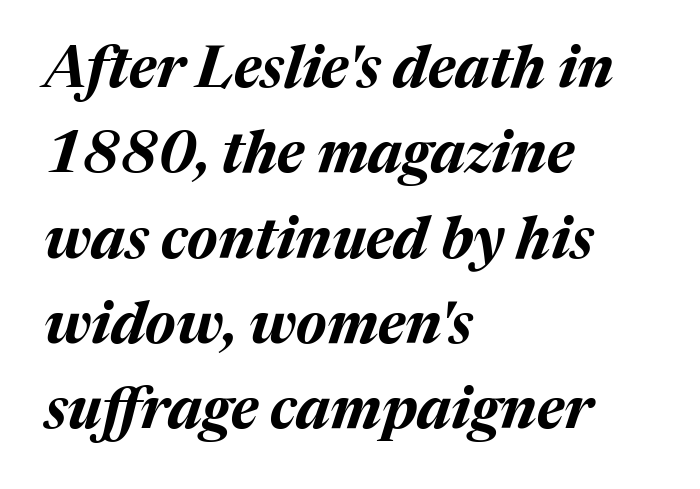
The image shows 58 px bold type, italic (leaning right); set left-aligned, normal line spacing (1.47x), normal letter spacing, not underlined; medium stroke contrast and a medium x-height.
